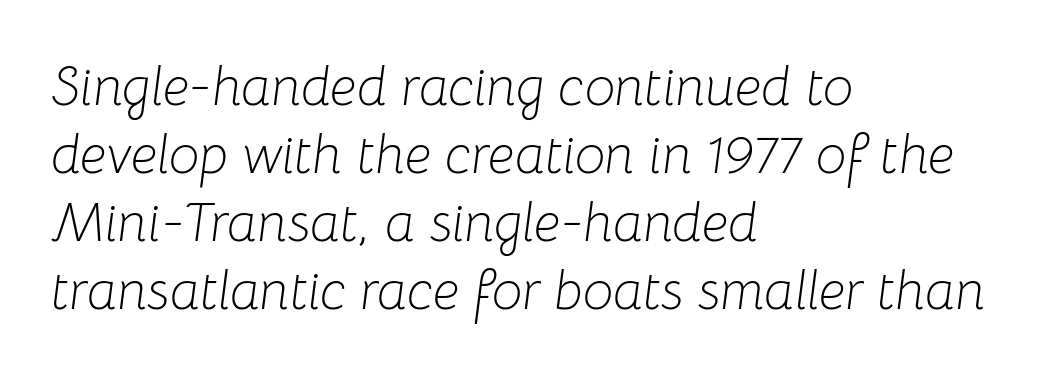
Q: Is the text bold? A: No.
Q: Is the text italic (slanted)? A: Yes, it leans right by about 8 degrees.
Q: Is the text underlined? A: No.
Q: How is the paragraph aligned? A: Left-aligned.
Q: Is the spacing between letters normal or unusually wide? A: Normal.
Q: Is the spacing between lines tight, normal or loose? A: Normal.
Q: Width (condensed, normal, or wide)? A: Normal.
Q: Stroke contrast? A: Low.
Q: x-height? A: Medium.
Q: Monospaced? A: No.
